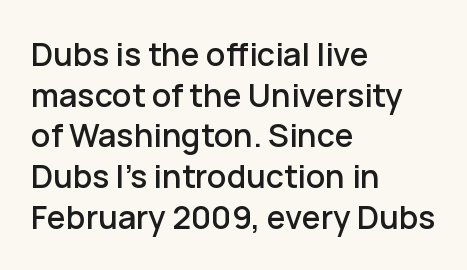
Type without underlining. Does extra space separate the letters? No, they use regular spacing. How would I describe the line gaps? Plain and ordinary. The passage shown is typeset with a sans-serif family. Do the characters align in a grid? No, the font is proportional. Is the block centered? No — it sits flush against the left margin.
